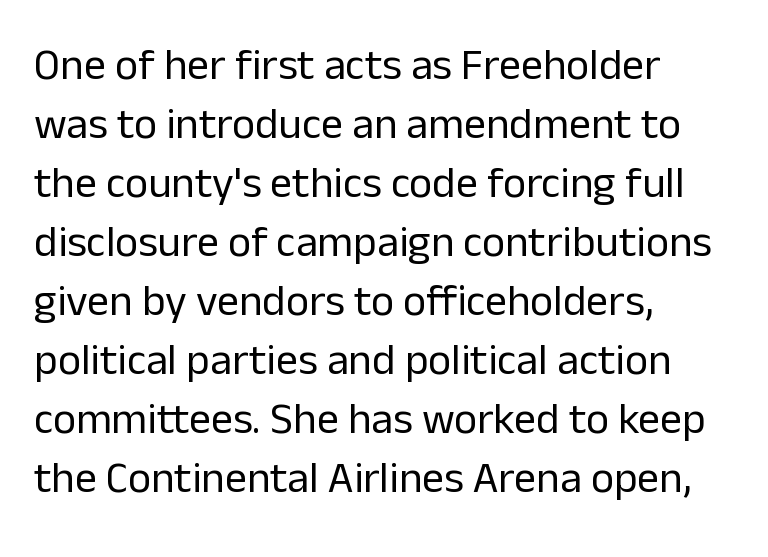
The image shows 44 px regular-weight sans-serif type, upright; set left-aligned, normal line spacing (1.34x), normal letter spacing, not underlined; low stroke contrast and a medium x-height.
